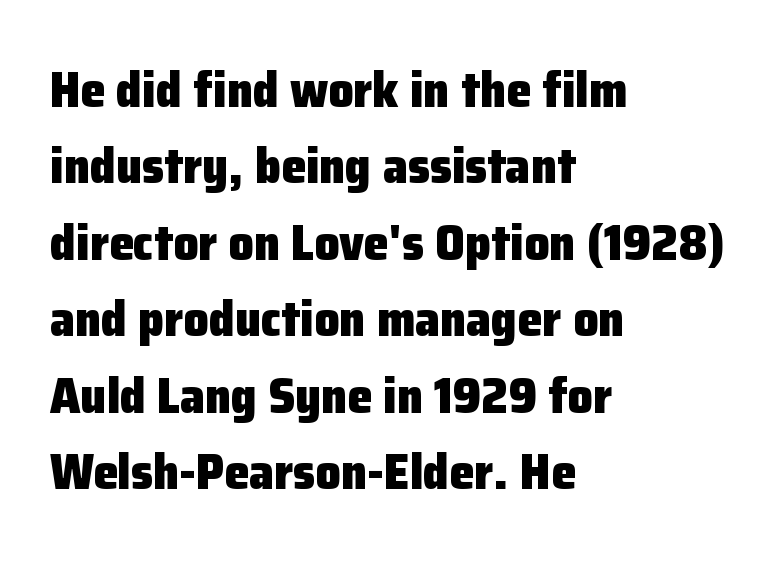
The characters display no serif detailing; their extremities are plain. The letters are bold, with thick, heavy strokes. In CSS terms this would be text-align: left. A typesetter would call this zero additional tracking.
